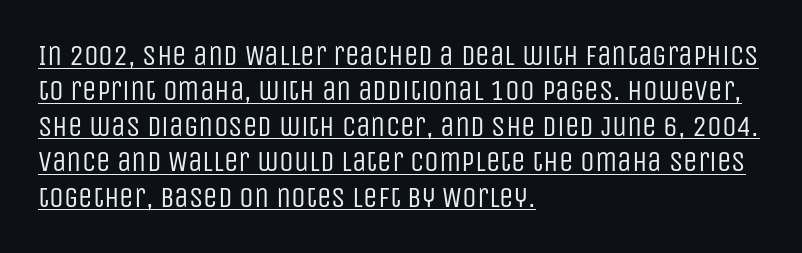
The image shows 29 px regular-weight, condensed sans-serif type, upright; set left-aligned, line spacing 1.22x, normal letter spacing, underlined; low stroke contrast and a large x-height.
